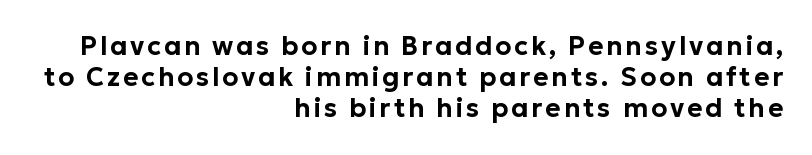
The image shows 26 px text type, upright; set right-aligned, line spacing 1.2x, not underlined.
